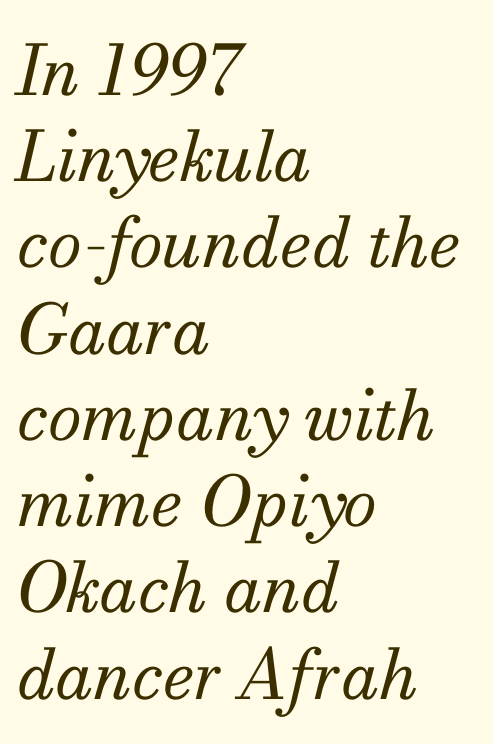
Q: Is the text bold? A: No.
Q: Is the text italic (slanted)? A: Yes, it leans right by about 13 degrees.
Q: Is the typeface a serif or a sans-serif typeface? A: Serif.
Q: Is the text underlined? A: No.
Q: How is the paragraph aligned? A: Left-aligned.
Q: Is the spacing between letters normal or unusually wide? A: Normal.
Q: Is the spacing between lines tight, normal or loose? A: Normal.
Q: Width (condensed, normal, or wide)? A: Normal.
Q: Stroke contrast? A: Medium.
Q: x-height? A: Small.
Q: Monospaced? A: No.
